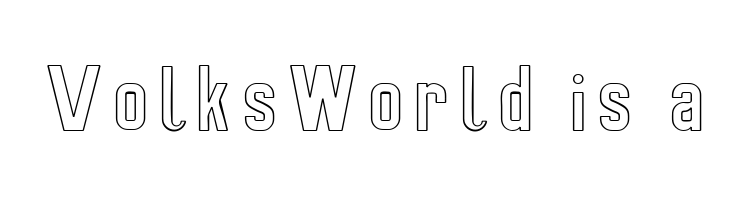
The image shows 74 px condensed type, upright; set not underlined; a medium x-height.
